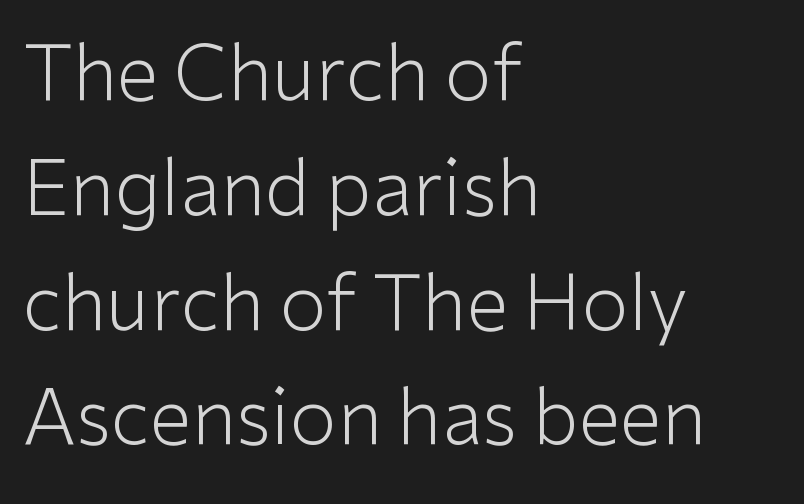
Students, observe: this is what conventionally led text looks like. Inter-character spacing is left at the font's built-in metrics. A sans-serif font was chosen for this passage. Posture: upright roman. Spacing verdict: proportional, widths tailored to each character.
